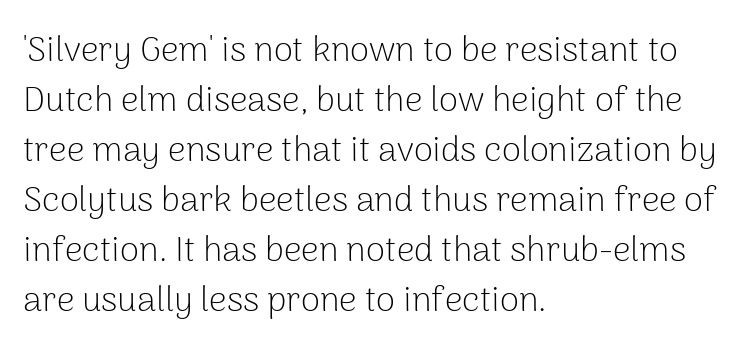
Reading down the block, your eye returns to a fixed left position each line. The typeface chosen for these lines omits serifs. Is the letter spacing exaggerated? No — it looks like the ordinary default. Glance below the letters and you will spot only blank space.
